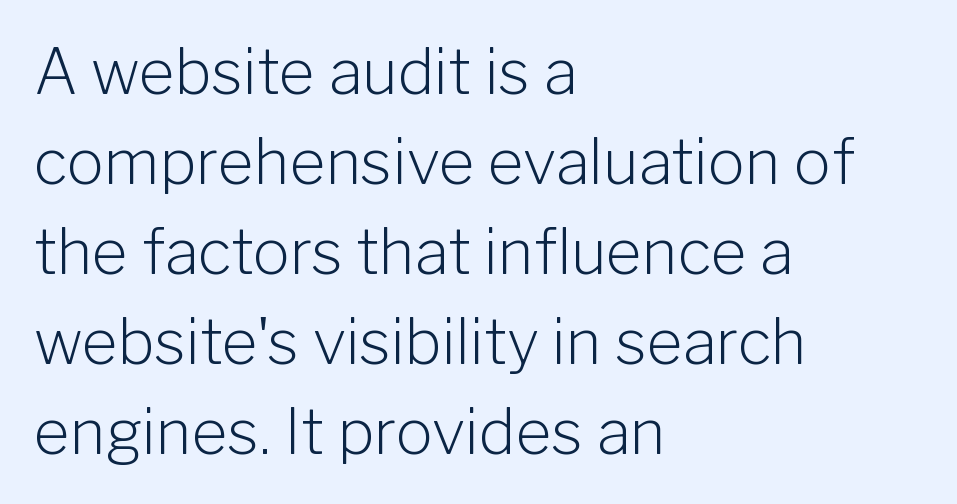
The image shows 62 px light sans-serif type, upright; set left-aligned, normal line spacing (1.45x), normal letter spacing, not underlined; low stroke contrast and a medium x-height.
